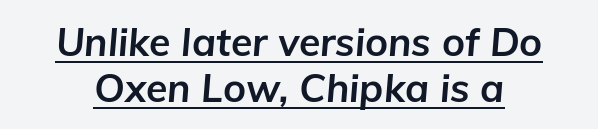
{"italic": "yes", "lean": "right", "slant_degrees": 5, "bold": "yes", "weight": "bold", "width": "normal", "stroke_contrast": "low", "x_height": "medium", "monospaced": "no", "underline": "yes", "line_spacing_ratio": 1.19, "letter_spacing": "normal", "letter_spacing_em": 0.0, "glyph_px": 39}
